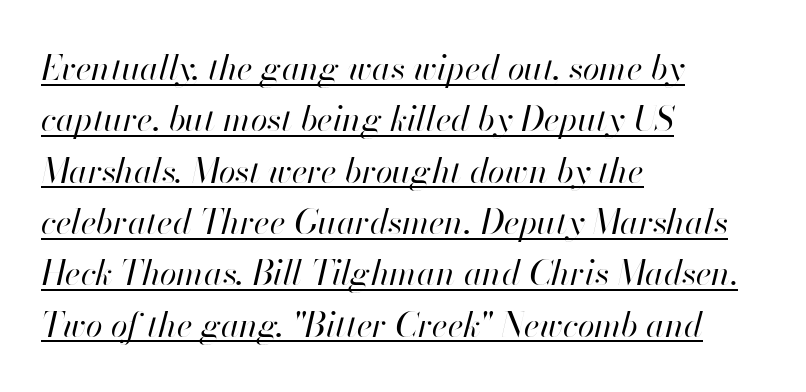
The image shows 34 px regular-weight type, italic (leaning right); set left-aligned, normal line spacing (1.51x), normal letter spacing, underlined; high stroke contrast and a small x-height.
